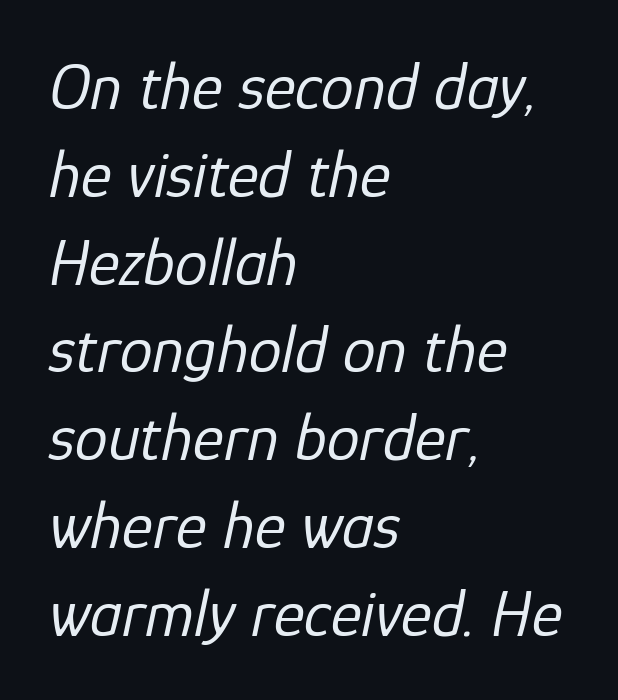
Is this a fixed-width face? No — the glyphs have proportional, varying widths. This block has exactly the height ordinary leading produces. Observe the ordinary spacing: letters are neighbours, not strangers. The compositor pushed each line to the left boundary.
